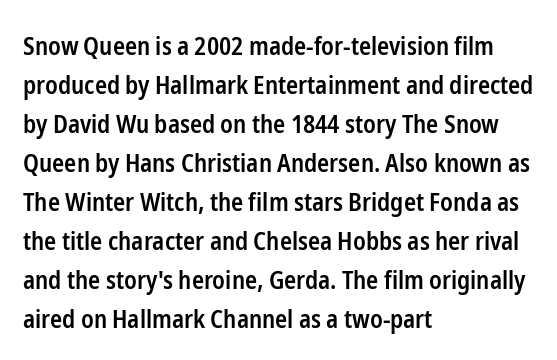
Nope, not italic — everything's standing straight. Semibold letterforms, between regular and bold. A typesetter would call this leading conventional body-copy spacing. Any mark beneath the type? The region is blank. The rendering anchors every line to the left-hand side. Letter spacing: default.
